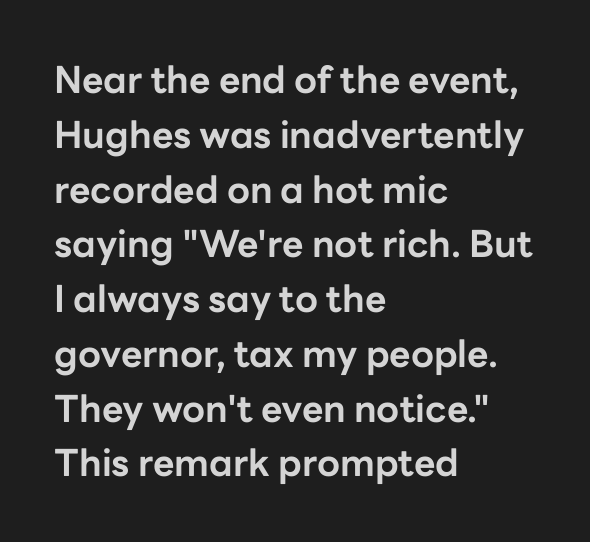
Q: Is the text bold? A: Yes.
Q: Is the text italic (slanted)? A: No, it is upright.
Q: Is the typeface a serif or a sans-serif typeface? A: Sans-serif.
Q: Is the text underlined? A: No.
Q: How is the paragraph aligned? A: Left-aligned.
Q: Is the spacing between letters normal or unusually wide? A: Normal.
Q: Is the spacing between lines tight, normal or loose? A: Normal.
Q: Width (condensed, normal, or wide)? A: Normal.
Q: Stroke contrast? A: Low.
Q: x-height? A: Medium.
Q: Monospaced? A: No.
